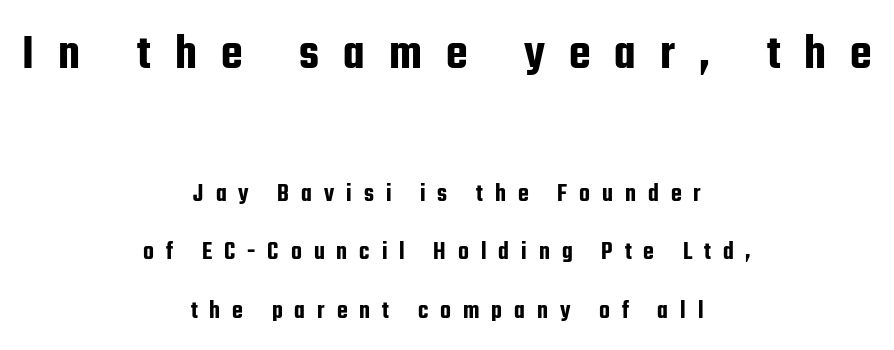
Q: Is the text italic (slanted)? A: No, it is upright.
Q: Is the typeface a serif or a sans-serif typeface? A: Sans-serif.
Q: Is the text underlined? A: No.
Q: How is the paragraph aligned? A: Centered.
Q: Is the spacing between letters normal or unusually wide? A: Unusually wide.
Q: Is the spacing between lines tight, normal or loose? A: Loose.
Q: Which block of text is set in a larger size, the first (top) or the second (bottom)? A: The first (top) one.
Q: Width (condensed, normal, or wide)? A: Condensed.
Q: Stroke contrast? A: Low.
Q: x-height? A: Medium.
Q: Monospaced? A: No.
